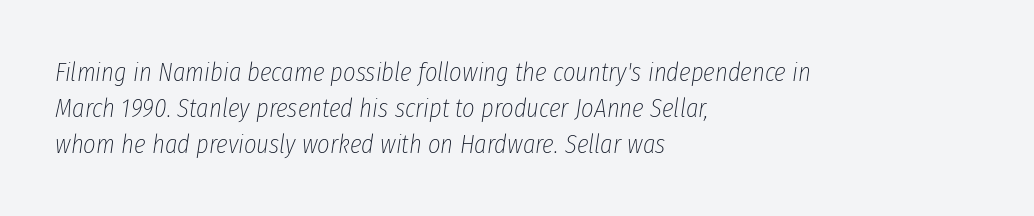
Q: Is the text bold? A: No.
Q: Is the text italic (slanted)? A: Yes, it leans right by about 8 degrees.
Q: Is the text underlined? A: No.
Q: How is the paragraph aligned? A: Left-aligned.
Q: Is the spacing between letters normal or unusually wide? A: Normal.
Q: Is the spacing between lines tight, normal or loose? A: Normal.
